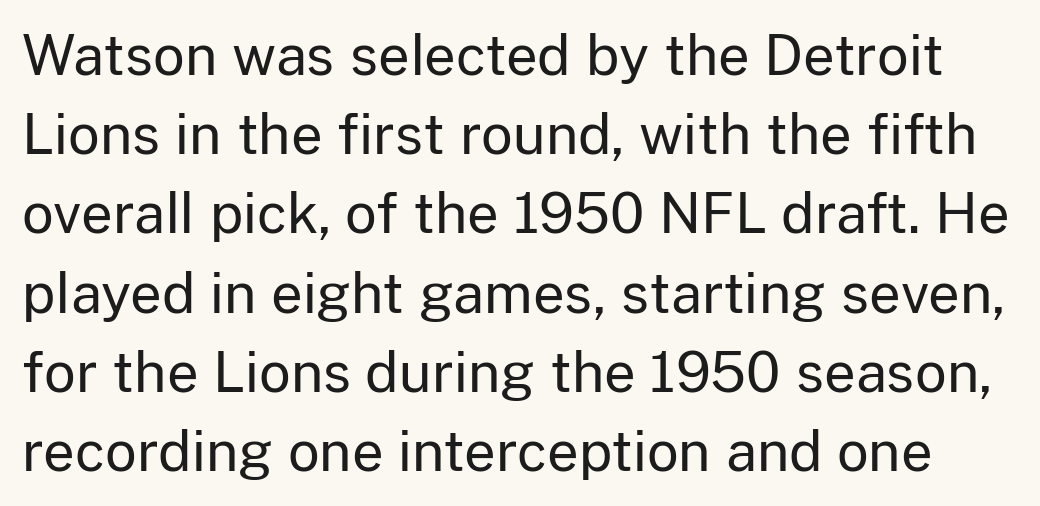
Q: Is the text bold? A: No.
Q: Is the text italic (slanted)? A: No, it is upright.
Q: Is the typeface a serif or a sans-serif typeface? A: Sans-serif.
Q: Is the text underlined? A: No.
Q: Is the spacing between letters normal or unusually wide? A: Normal.
Q: Is the spacing between lines tight, normal or loose? A: Normal.
Q: Width (condensed, normal, or wide)? A: Normal.
Q: Stroke contrast? A: Low.
Q: x-height? A: Medium.
Q: Monospaced? A: No.
